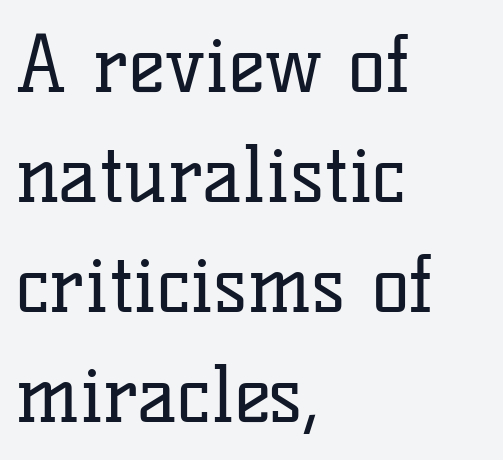
The gaps between neighbouring characters are ordinary and unremarkable. This rendering features lettering with no underline. Italic: no, the glyphs are upright roman. The lines are quadded left. Is this a fixed-width face? No — the glyphs have proportional, varying widths.
